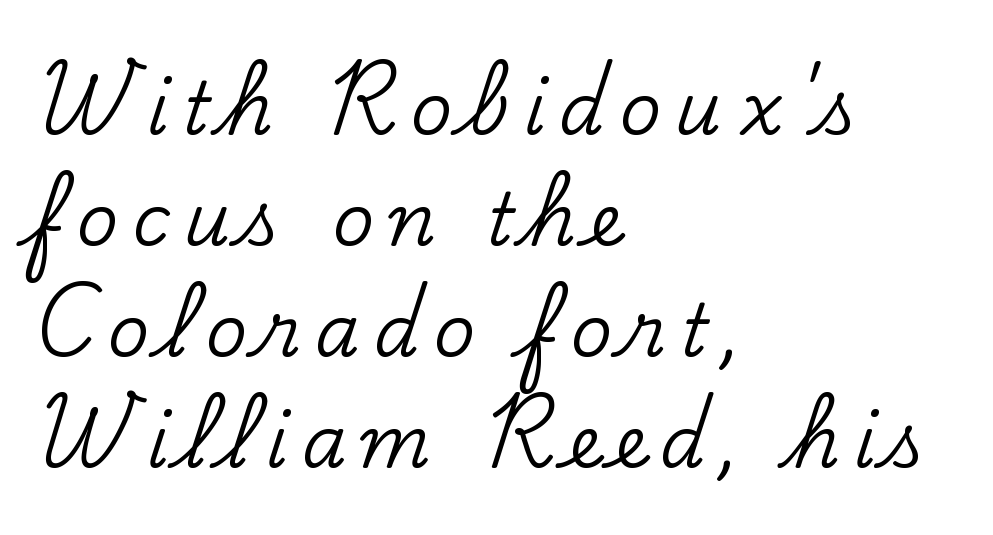
Compared with typical paragraphs, the rows here are spaced about the same. Yep, those are serifs on the letters. Honestly, there is no underline to notice here at all.
